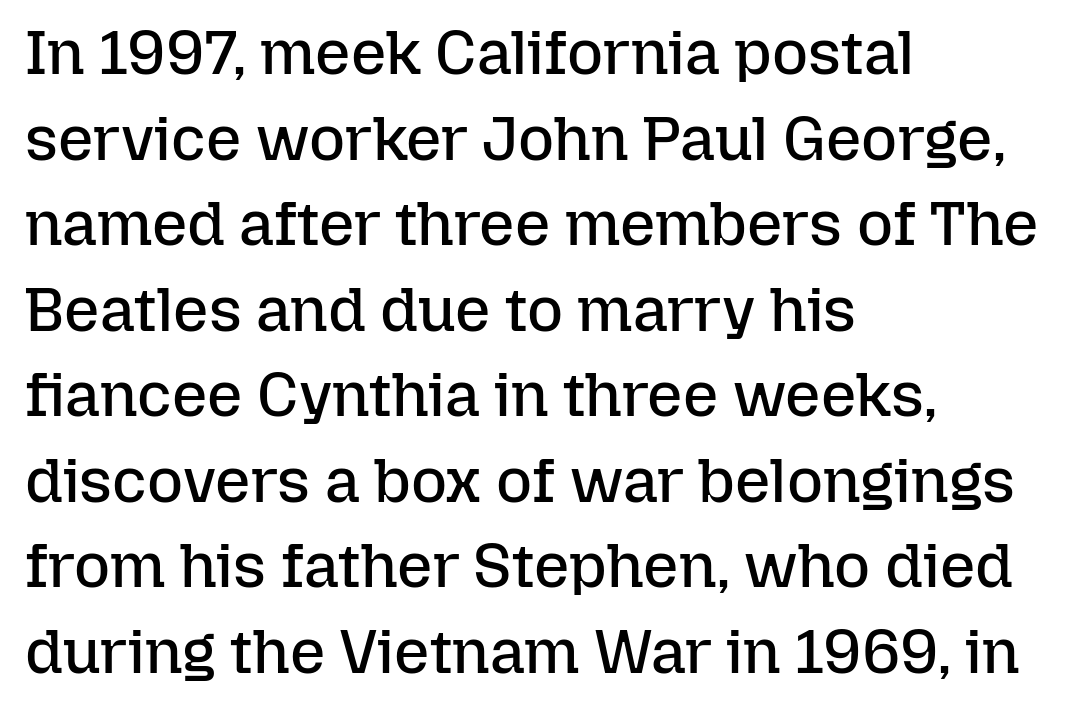
{"italic": "no", "bold": "no", "weight": "regular", "width": "normal", "stroke_contrast": "low", "x_height": "medium", "monospaced": "no", "underline": "no", "align": "left", "line_spacing": "normal", "line_spacing_ratio": 1.38, "letter_spacing": "normal", "letter_spacing_em": 0.0, "glyph_px": 62}
